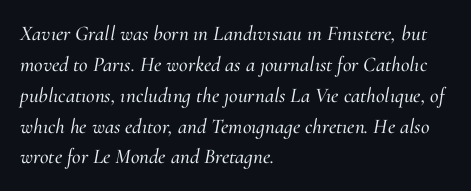
The font's italic variant was chosen for this text. Does extra space separate the letters? No, they use regular spacing. Beneath every word, the page is bare. The rag falls on the right side of this text block. The space between consecutive lines is moderate.
